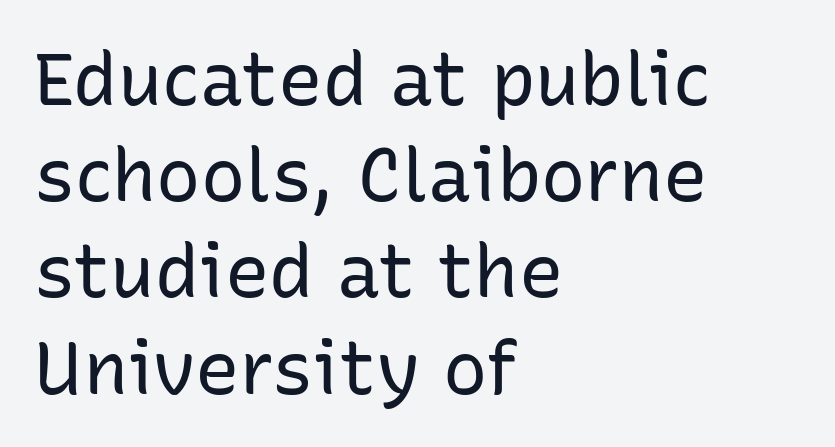
The image shows 74 px regular-weight sans-serif type, upright; set left-aligned, normal line spacing (1.3x), normal letter spacing, not underlined; low stroke contrast and a medium x-height.
